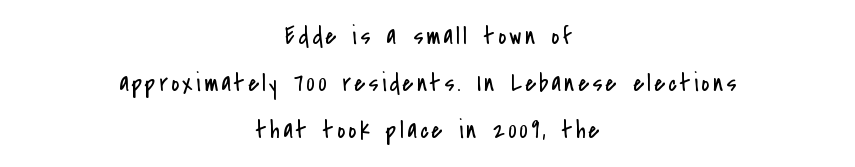
Q: Is the text bold? A: No.
Q: Is the text italic (slanted)? A: No, it is upright.
Q: Is the text underlined? A: No.
Q: How is the paragraph aligned? A: Centered.
